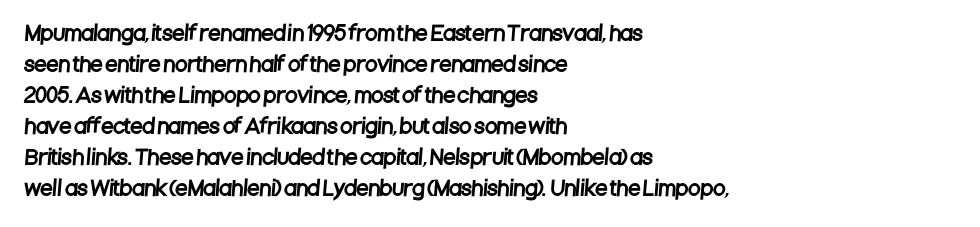
{"underline": "no", "align": "left", "line_spacing": "normal", "line_spacing_ratio": 1.55, "letter_spacing": "normal", "letter_spacing_em": 0.0, "glyph_px": 20}
